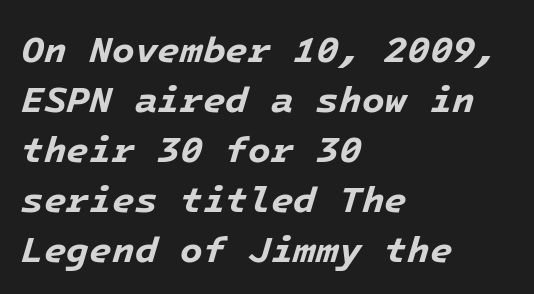
The image shows 37 px bold type, italic (leaning right); set left-aligned, normal line spacing (1.35x), normal letter spacing, not underlined; low stroke contrast and a medium x-height.
